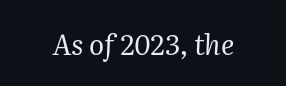
The image shows 28 px regular-weight serif type, italic (leaning right); set normal letter spacing, not underlined; medium stroke contrast and a medium x-height.
